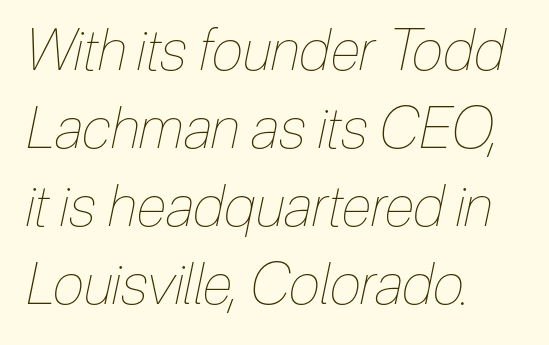
Q: Is the text bold? A: No.
Q: Is the text italic (slanted)? A: Yes, it leans right by about 12 degrees.
Q: Is the text underlined? A: No.
Q: How is the paragraph aligned? A: Left-aligned.
Q: Is the spacing between letters normal or unusually wide? A: Normal.
Q: Is the spacing between lines tight, normal or loose? A: Normal.
Q: Width (condensed, normal, or wide)? A: Condensed.
Q: Stroke contrast? A: Low.
Q: x-height? A: Medium.
Q: Monospaced? A: No.
